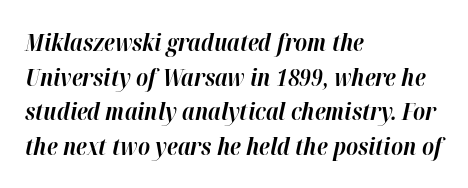
Q: Is the text bold? A: Yes.
Q: Is the text italic (slanted)? A: Yes, it leans right by about 12 degrees.
Q: Is the text underlined? A: No.
Q: How is the paragraph aligned? A: Left-aligned.
Q: Is the spacing between letters normal or unusually wide? A: Normal.
Q: Is the spacing between lines tight, normal or loose? A: Normal.
